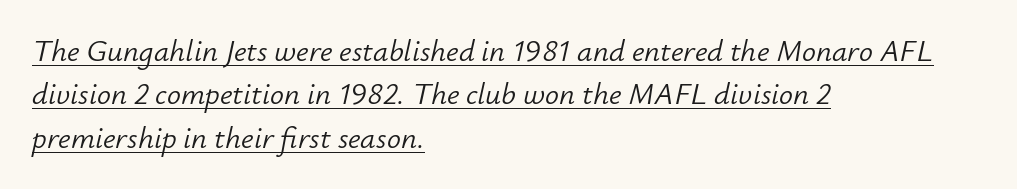
No letter is thick-stroked: the sample isn't bold. Here the glyphs are tracked normally, forming tight word shapes. A classic flush-left, rag-right setting is used for this passage. It's the slanting kind of type.
